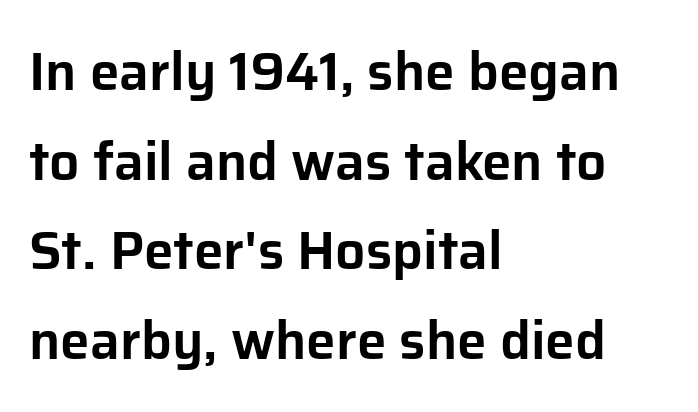
Q: Is the text italic (slanted)? A: No, it is upright.
Q: Is the typeface a serif or a sans-serif typeface? A: Sans-serif.
Q: Is the text underlined? A: No.
Q: How is the paragraph aligned? A: Left-aligned.
Q: Is the spacing between letters normal or unusually wide? A: Normal.
Q: Is the spacing between lines tight, normal or loose? A: Normal.
Q: Width (condensed, normal, or wide)? A: Normal.
Q: Stroke contrast? A: Low.
Q: x-height? A: Medium.
Q: Monospaced? A: No.
